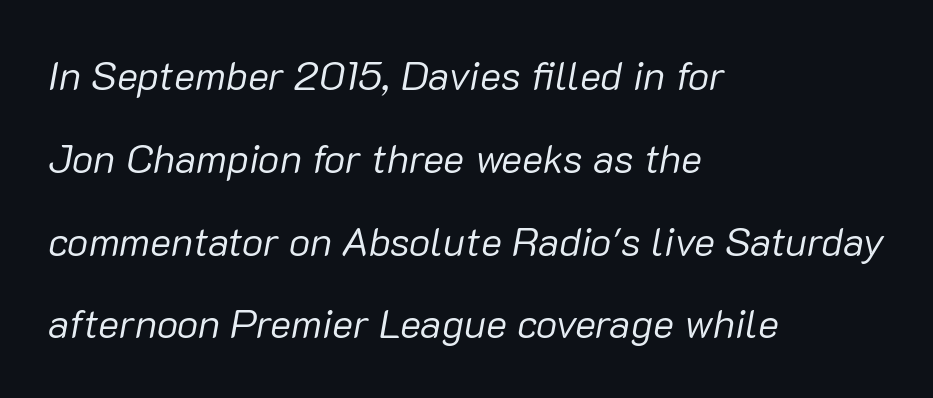
The image shows 40 px regular-weight type, italic (leaning right); set left-aligned, loose line spacing (2.07x), normal letter spacing, not underlined; low stroke contrast and a medium x-height.
